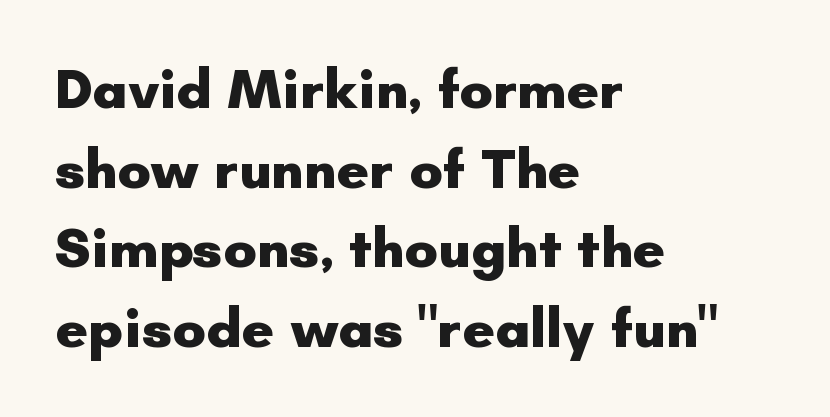
The characters display no serif detailing; their extremities are plain. Every letter is thick-stroked: bold, no question. Glance below the letters and you will spot only blank space. Horizontally, the lines are justified to the leading edge only.
